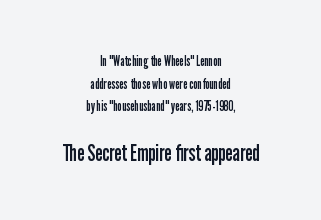
Stems here are at most as thick as an everyday book face. Normally led — the rows are evenly, conventionally spaced. The horizontal fit of the characters is conventional and even. Character size in the trailing block exceeds that of the leading block.
